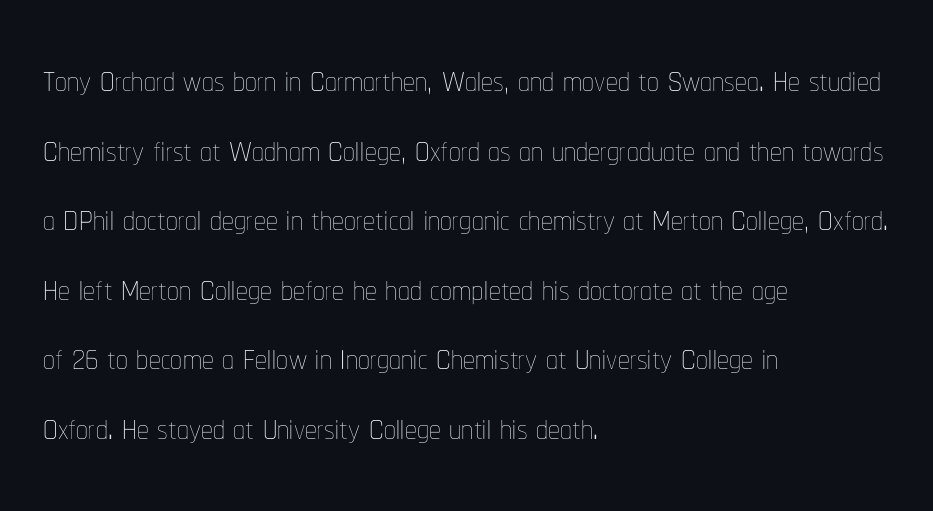
The image shows 47 px thin, condensed type, upright; set left-aligned, normal line spacing (1.48x), normal letter spacing, not underlined; low stroke contrast and a medium x-height.
